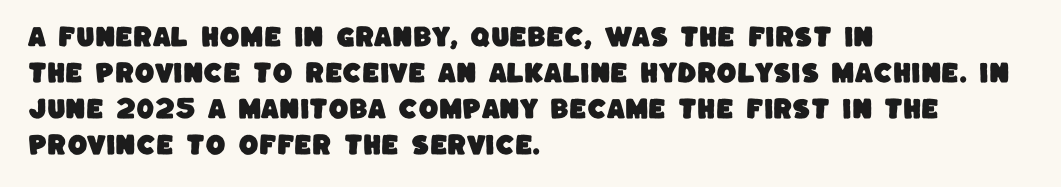
Q: Is the text underlined? A: No.
Q: How is the paragraph aligned? A: Left-aligned.
Q: Is the spacing between letters normal or unusually wide? A: Normal.
Q: Is the spacing between lines tight, normal or loose? A: Normal.
